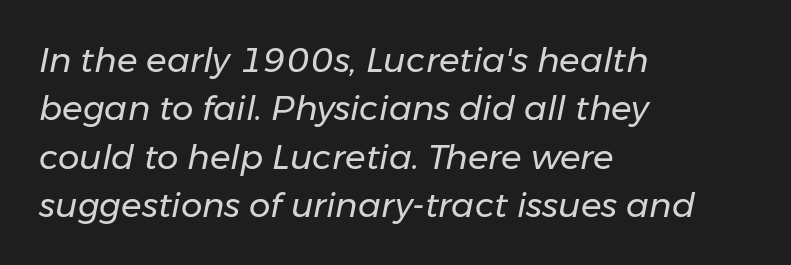
{"italic": "yes", "lean": "right", "slant_degrees": 11, "bold": "no", "weight": "regular", "width": "normal", "stroke_contrast": "low", "x_height": "medium", "monospaced": "no", "underline": "no", "align": "left", "line_spacing": "normal", "line_spacing_ratio": 1.42, "letter_spacing": "normal", "letter_spacing_em": 0.0, "glyph_px": 34}
